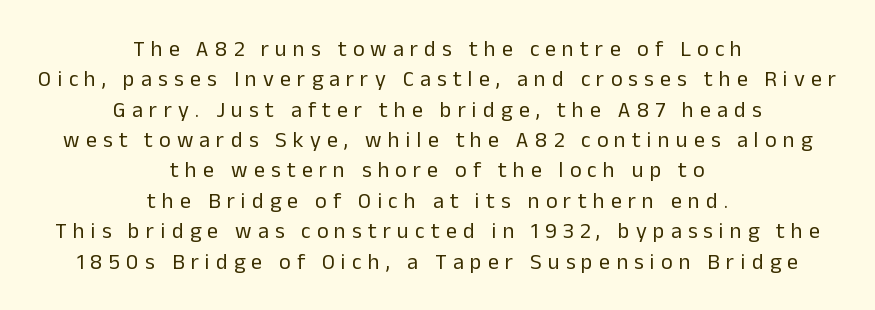
The weight would be labelled regular, book, light, or lighter still. Students, note that the glyphs here are deliberately spaced far apart. A typesetter would call this leading conventional body-copy spacing. Each row of text sits above clean, open space. Every character sits straight up, as roman type does.
